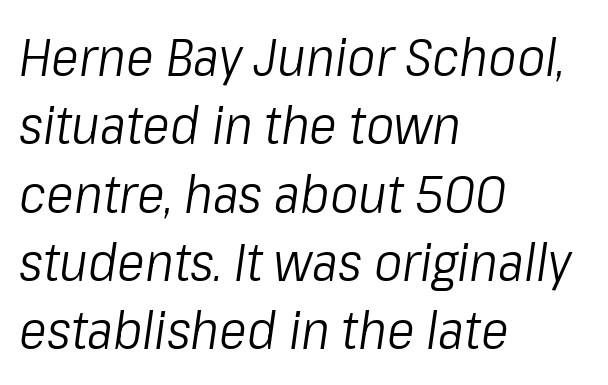
{"italic": "yes", "lean": "right", "slant_degrees": 8, "bold": "no", "weight": "light", "width": "condensed", "stroke_contrast": "low", "x_height": "medium", "monospaced": "no", "underline": "no", "align": "left", "line_spacing": "normal", "line_spacing_ratio": 1.29, "letter_spacing": "normal", "letter_spacing_em": 0.0, "glyph_px": 53}
